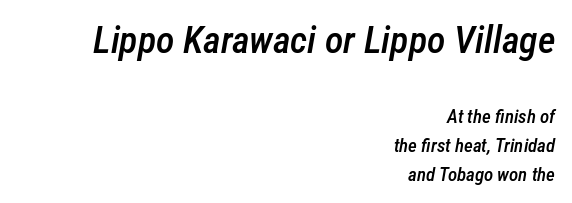
The image shows 38 px semibold, condensed type, italic (leaning right); set right-aligned, normal line spacing (1.52x), normal letter spacing, not underlined; the first (top) block is 2.0x larger; low stroke contrast and a medium x-height.
